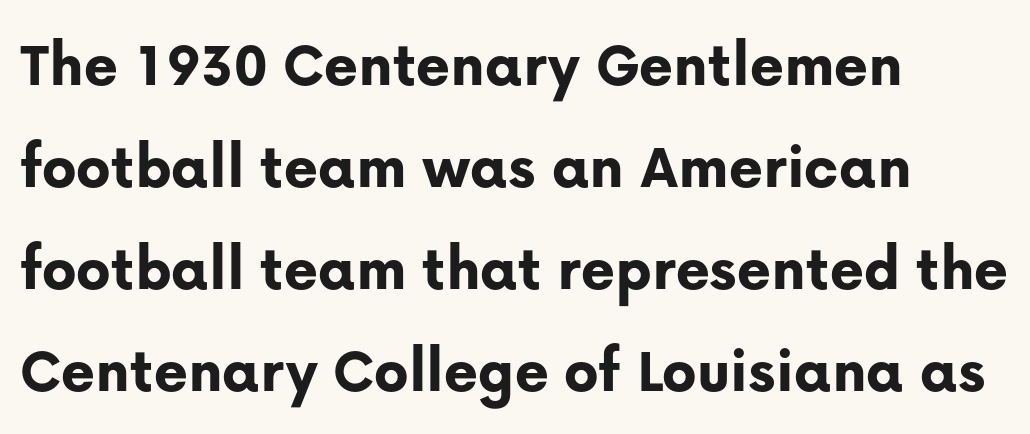
{"serif": "no", "italic": "no", "bold": "yes", "weight": "bold", "width": "normal", "stroke_contrast": "low", "x_height": "medium", "monospaced": "no", "underline": "no", "align": "left", "line_spacing": "normal", "line_spacing_ratio": 1.57, "letter_spacing": "normal", "letter_spacing_em": 0.0, "glyph_px": 65}
